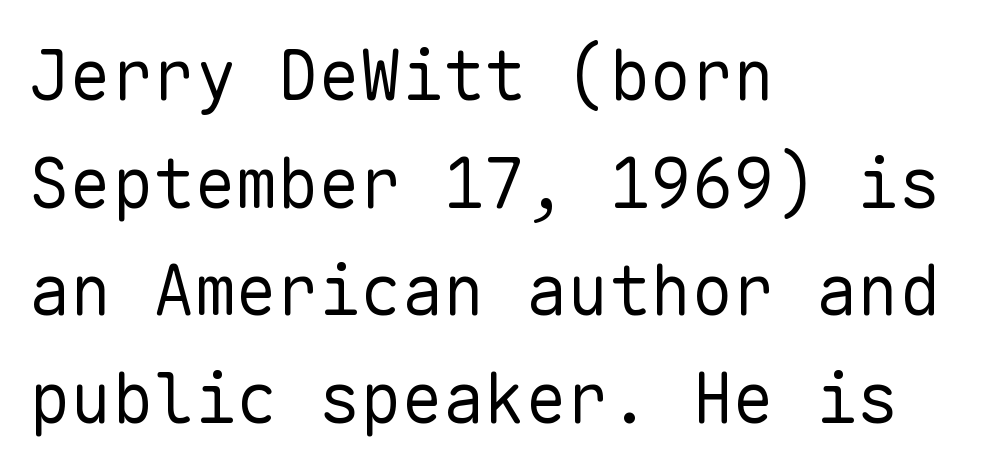
The image shows 69 px regular-weight sans-serif type, upright, monospaced; set left-aligned, normal line spacing (1.56x), normal letter spacing, not underlined; low stroke contrast and a medium x-height.
